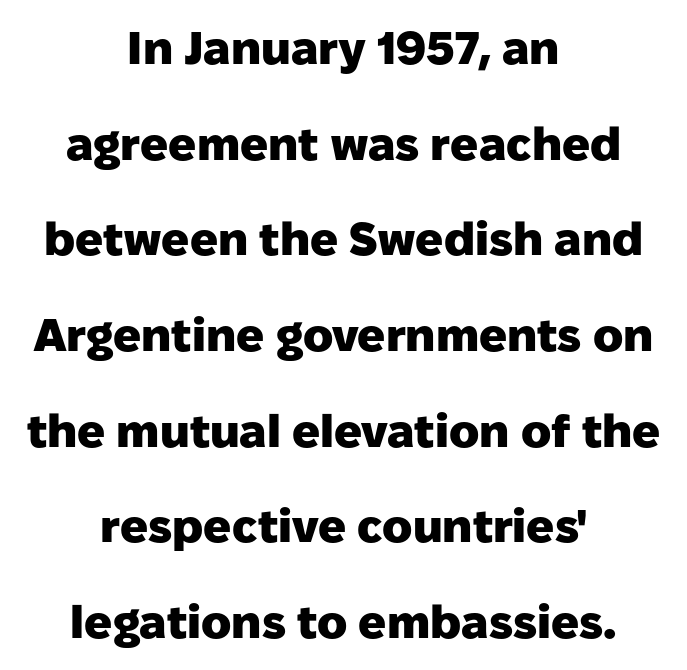
{"serif": "no", "italic": "no", "bold": "yes", "weight": "heavy", "width": "normal", "stroke_contrast": "low", "x_height": "medium", "monospaced": "no", "underline": "no", "align": "center", "line_spacing": "loose", "line_spacing_ratio": 2.08, "letter_spacing": "normal", "letter_spacing_em": 0.0, "glyph_px": 46}
